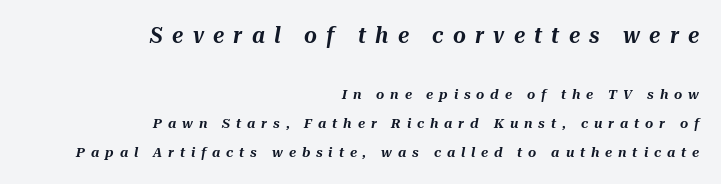
Every character sits at an angle, as italics do. The string is rendered with underlining switched off. The passage is arranged like a letterhead date or caption credit — flush right. Regarding leading, the lines here are spaced well apart. The passage shown has open, widely tracked lettering throughout.
